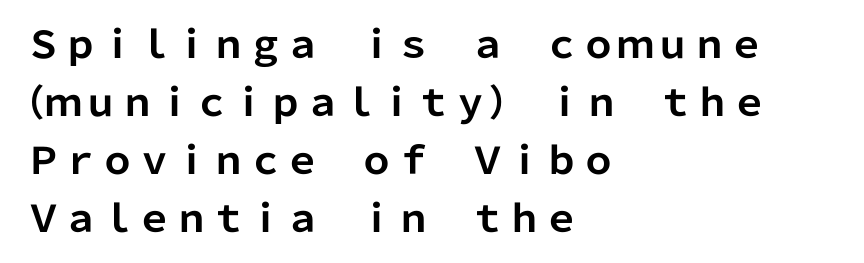
Q: Is the text bold? A: Yes.
Q: Is the text italic (slanted)? A: No, it is upright.
Q: Is the typeface a serif or a sans-serif typeface? A: Sans-serif.
Q: Is the text underlined? A: No.
Q: How is the paragraph aligned? A: Left-aligned.
Q: Is the spacing between letters normal or unusually wide? A: Normal.
Q: Is the spacing between lines tight, normal or loose? A: Normal.
Q: Width (condensed, normal, or wide)? A: Normal.
Q: Stroke contrast? A: Low.
Q: x-height? A: Medium.
Q: Monospaced? A: No.
